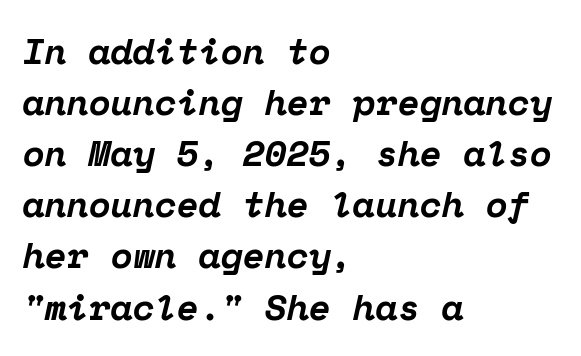
The foot of each line stays bare and open. Evenly set lines give the paragraph a standard silhouette. A typesetter would call this monospace, since all characters share one set width. The passage shown is emphatically bold. Would a proofreader flag this as italicized? Yes. This rendering leaves character spacing at its baseline value.
